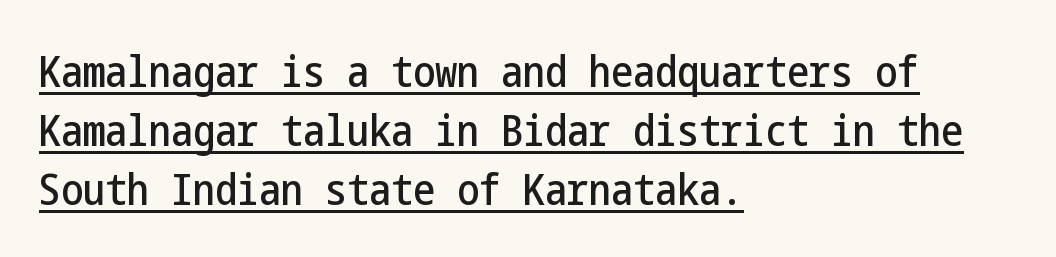
The image shows 44 px condensed sans-serif type, upright; set left-aligned, normal line spacing (1.34x), normal letter spacing, underlined; low stroke contrast and a medium x-height.
